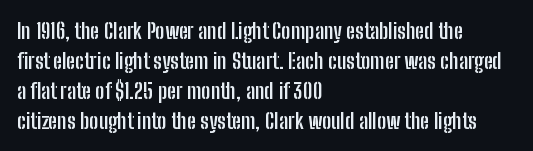
{"italic": "no", "bold": "yes", "underline": "no", "align": "left", "line_spacing": "normal", "line_spacing_ratio": 1.36, "letter_spacing": "normal", "letter_spacing_em": 0.0, "glyph_px": 22}
